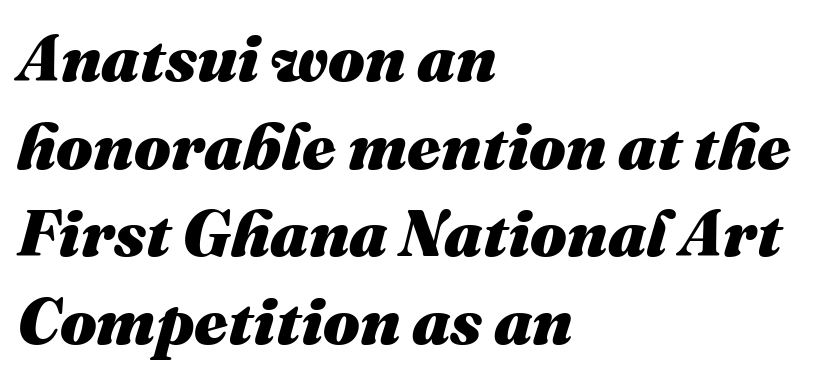
Q: Is the text bold? A: Yes.
Q: Is the text italic (slanted)? A: Yes, it leans right by about 16 degrees.
Q: Is the text underlined? A: No.
Q: How is the paragraph aligned? A: Left-aligned.
Q: Is the spacing between letters normal or unusually wide? A: Normal.
Q: Is the spacing between lines tight, normal or loose? A: Normal.
Q: Width (condensed, normal, or wide)? A: Normal.
Q: Stroke contrast? A: Medium.
Q: x-height? A: Medium.
Q: Monospaced? A: No.
